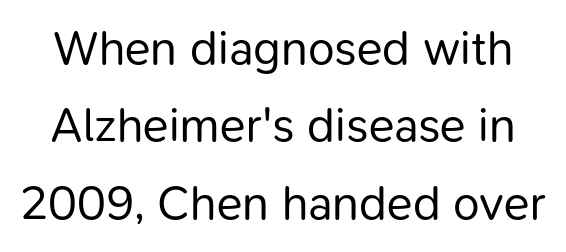
Q: Is the text bold? A: No.
Q: Is the text italic (slanted)? A: No, it is upright.
Q: Is the typeface a serif or a sans-serif typeface? A: Sans-serif.
Q: Is the text underlined? A: No.
Q: Is the spacing between letters normal or unusually wide? A: Normal.
Q: Is the spacing between lines tight, normal or loose? A: Normal.
Q: Width (condensed, normal, or wide)? A: Normal.
Q: Stroke contrast? A: Low.
Q: x-height? A: Medium.
Q: Monospaced? A: No.
